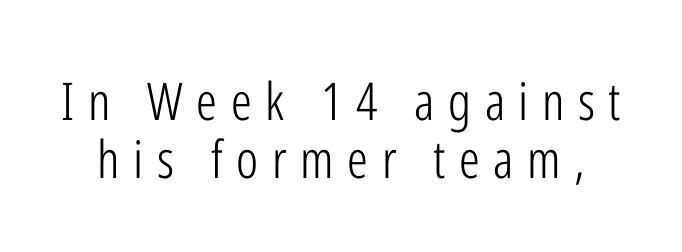
The letters advance in unequal steps, a hallmark of proportional type. The passage shown is not underscored anywhere. Look at the bottom of the vertical strokes: they stop flat, with no serifs. Upright lettering throughout. Weight: in the light-to-regular range.
